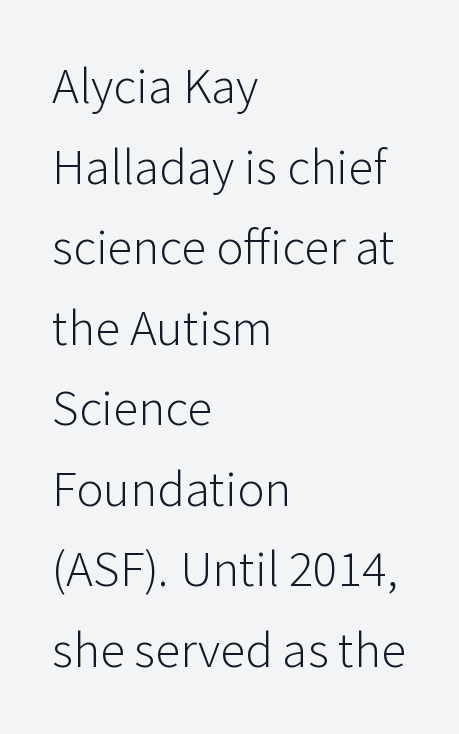
Q: Is the text bold? A: No.
Q: Is the text italic (slanted)? A: No, it is upright.
Q: Is the typeface a serif or a sans-serif typeface? A: Sans-serif.
Q: Is the text underlined? A: No.
Q: How is the paragraph aligned? A: Left-aligned.
Q: Is the spacing between letters normal or unusually wide? A: Normal.
Q: Is the spacing between lines tight, normal or loose? A: Normal.
Q: Width (condensed, normal, or wide)? A: Normal.
Q: Stroke contrast? A: Low.
Q: x-height? A: Medium.
Q: Monospaced? A: No.
